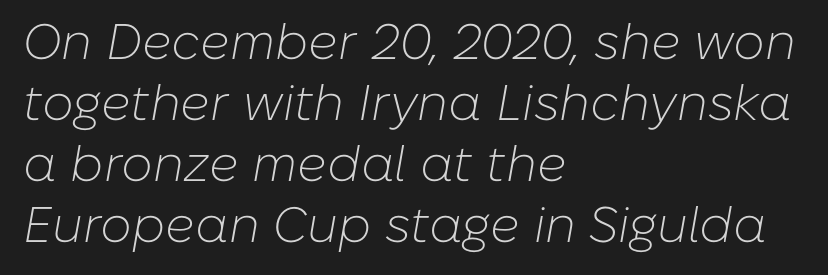
Any mark beneath the type? The region is blank. When letters slant like this, we call the style italic. The letterforms sit shoulder to shoulder at normal distance. Spacing verdict: proportional, widths tailored to each character. The letters look calm and open, with moderate or lighter stems. Which margin do the lines hug? The left one — the right edge is uneven.
